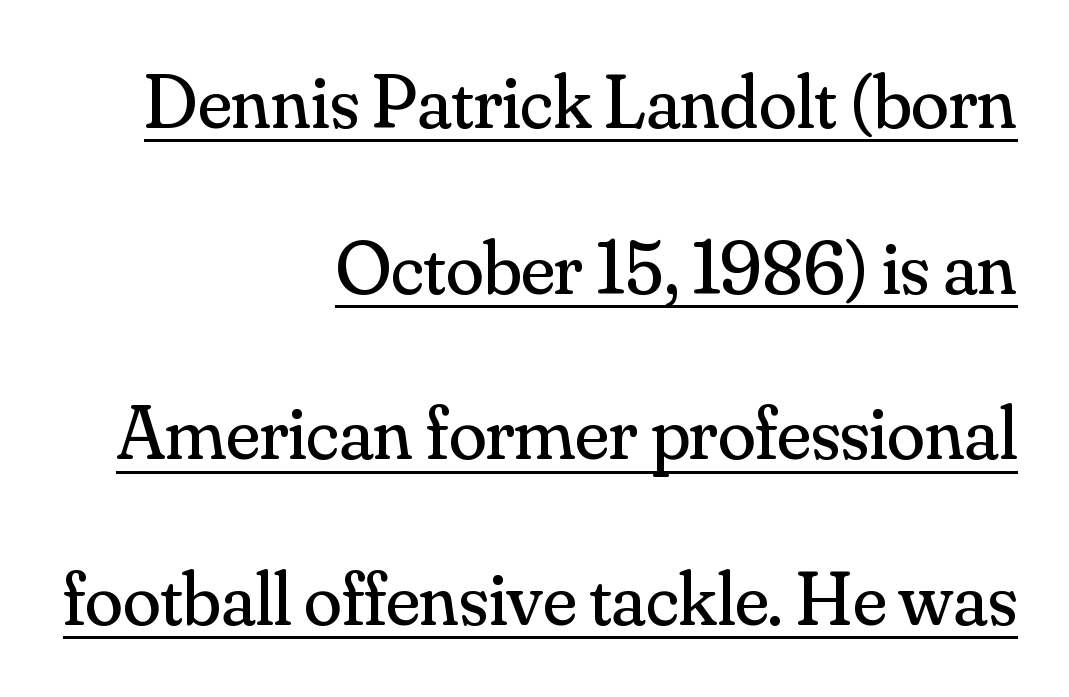
Q: Is the text bold? A: No.
Q: Is the text italic (slanted)? A: No, it is upright.
Q: Is the typeface a serif or a sans-serif typeface? A: Serif.
Q: Is the text underlined? A: Yes.
Q: How is the paragraph aligned? A: Right-aligned.
Q: Is the spacing between letters normal or unusually wide? A: Normal.
Q: Is the spacing between lines tight, normal or loose? A: Loose.
Q: Width (condensed, normal, or wide)? A: Normal.
Q: Stroke contrast? A: Medium.
Q: x-height? A: Small.
Q: Monospaced? A: No.
